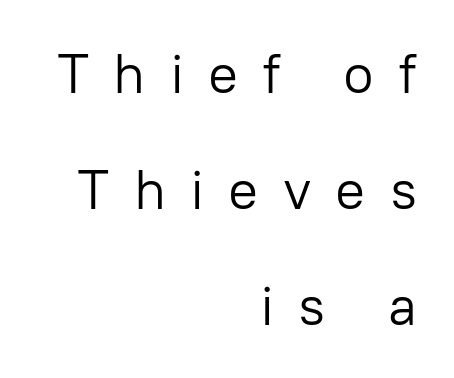
{"serif": "no", "italic": "no", "bold": "no", "weight": "light", "width": "normal", "stroke_contrast": "low", "x_height": "medium", "monospaced": "no", "underline": "no", "align": "right", "line_spacing": "loose", "line_spacing_ratio": 2.07, "letter_spacing": "wide", "letter_spacing_em": 0.43, "glyph_px": 56}
